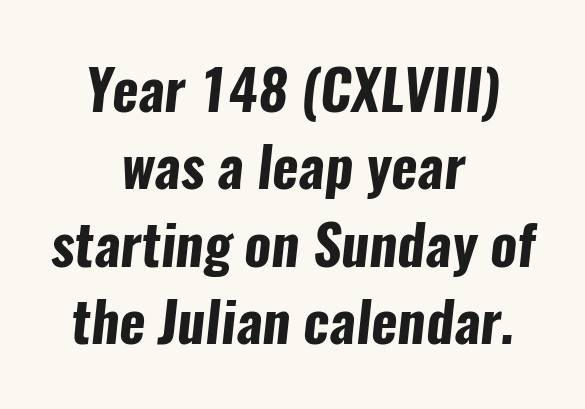
{"serif": "no", "bold": "yes", "weight": "bold", "width": "condensed", "stroke_contrast": "low", "x_height": "medium", "monospaced": "no", "underline": "no", "align": "center", "line_spacing": "normal", "line_spacing_ratio": 1.38, "letter_spacing": "normal", "letter_spacing_em": 0.0, "glyph_px": 56}
